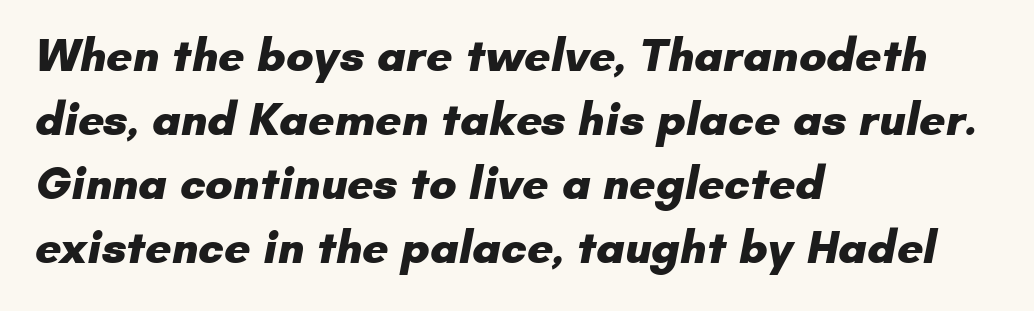
Q: Is the text bold? A: Yes.
Q: Is the typeface a serif or a sans-serif typeface? A: Sans-serif.
Q: Is the text underlined? A: No.
Q: How is the paragraph aligned? A: Left-aligned.
Q: Is the spacing between letters normal or unusually wide? A: Normal.
Q: Is the spacing between lines tight, normal or loose? A: Normal.
Q: Width (condensed, normal, or wide)? A: Normal.
Q: Stroke contrast? A: Low.
Q: x-height? A: Small.
Q: Monospaced? A: No.
